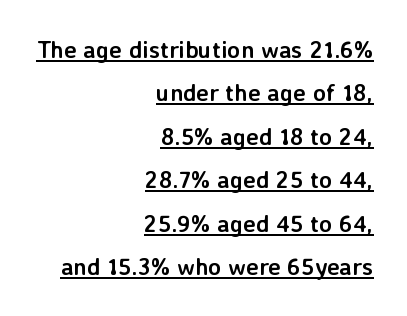
{"italic": "no", "bold": "yes", "underline": "yes", "align": "right", "line_spacing_ratio": 1.81, "letter_spacing": "normal", "letter_spacing_em": 0.0, "glyph_px": 24}
